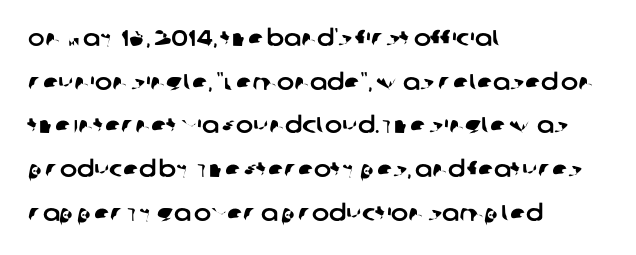
Q: Is the text underlined? A: No.
Q: How is the paragraph aligned? A: Left-aligned.
Q: Is the spacing between letters normal or unusually wide? A: Normal.
Q: Is the spacing between lines tight, normal or loose? A: Loose.
